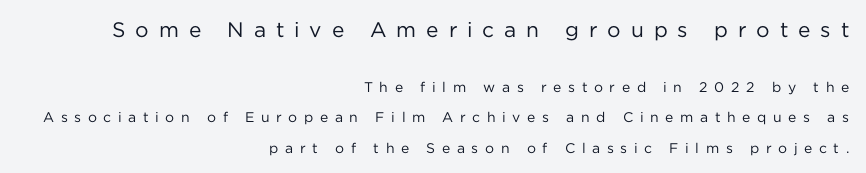
{"italic": "no", "bold": "no", "underline": "no", "align": "right", "line_spacing": "loose", "line_spacing_ratio": 2.16, "letter_spacing": "wide", "letter_spacing_em": 0.47, "larger_block": "first", "size_ratio": 1.5, "glyph_px": 21}
